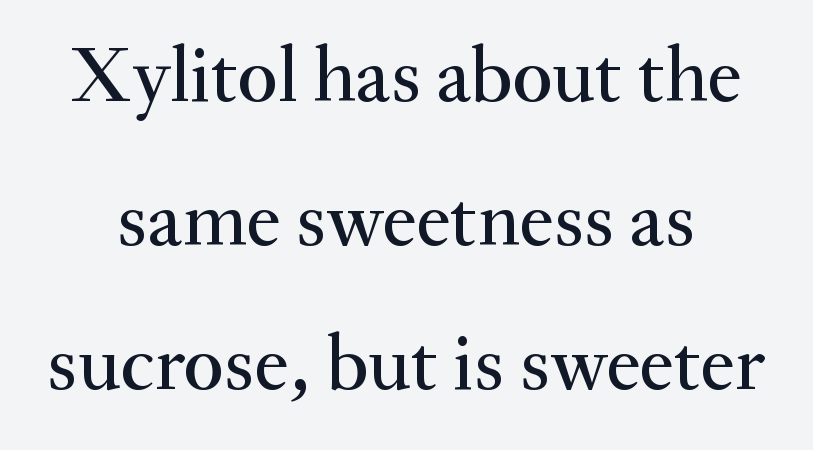
The image shows 79 px serif type, upright; set line spacing 1.82x, normal letter spacing, not underlined; medium stroke contrast and a small x-height.
